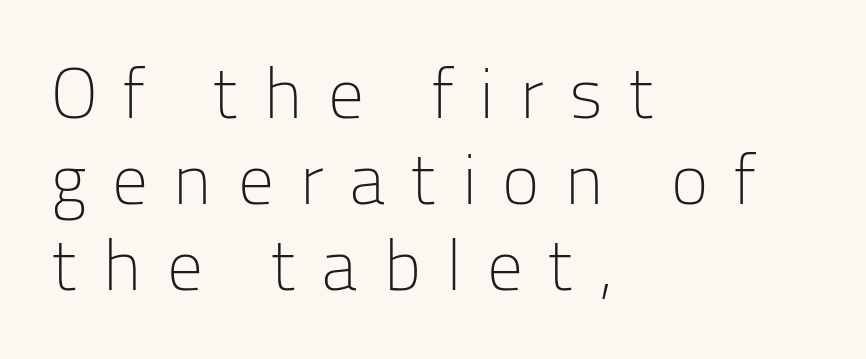
The image shows 71 px light sans-serif type, upright; set left-aligned, line spacing 1.21x, unusually wide letter spacing (+0.35 em), not underlined; low stroke contrast and a medium x-height.
